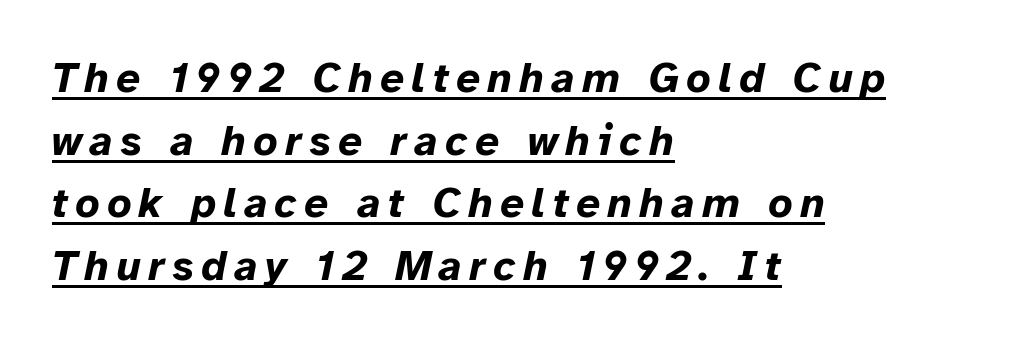
Varying glyph widths throughout — classic text-font behaviour. Layout note: lines flush left. Strokes here are thick enough to call this a true bold. The whole block is typeset with a tilt.
